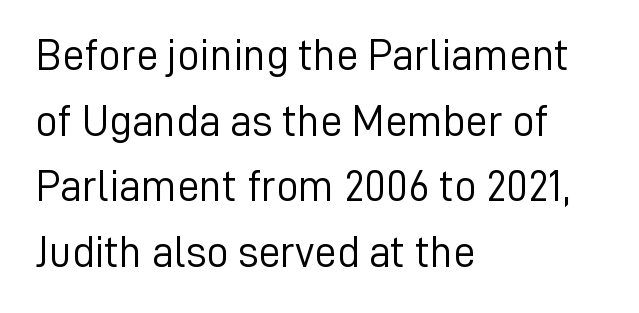
This is roman type, the default non-slanted kind. The letters advance in unequal steps, a hallmark of proportional type. Layout note: lines flush left. The designer went with a sans here, leaving each stem footless. Descenders hang freely into open space.
